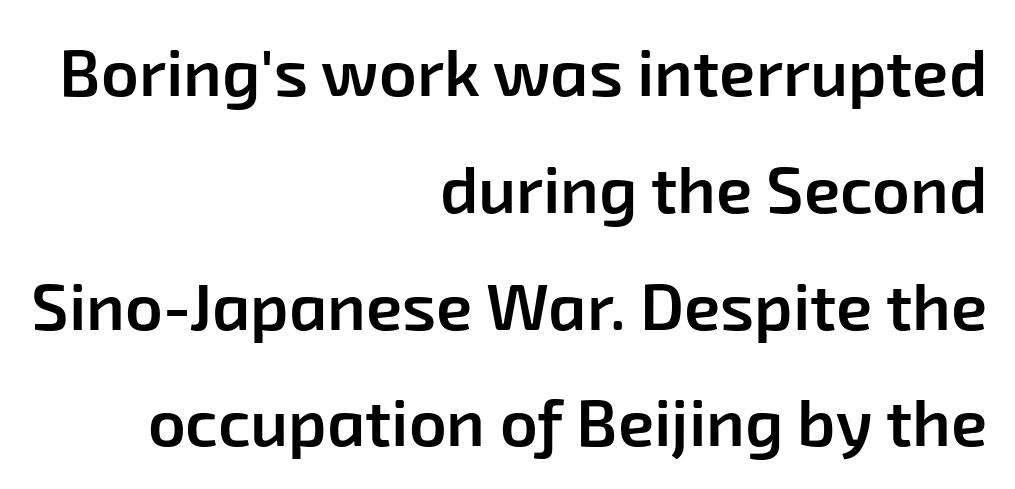
No feet cap the strokes, marking this as sans-serif type. Every row of glyphs terminates at an identical x-position on the right. Descenders hang freely into open space. Varying glyph widths throughout — classic text-font behaviour.
